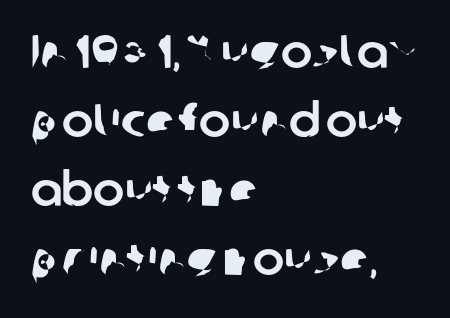
{"serif": "no", "width": "normal", "stroke_contrast": "low", "x_height": "medium", "monospaced": "no", "underline": "no", "align": "left", "line_spacing": "normal", "line_spacing_ratio": 1.47, "letter_spacing": "normal", "letter_spacing_em": 0.0, "glyph_px": 47}
